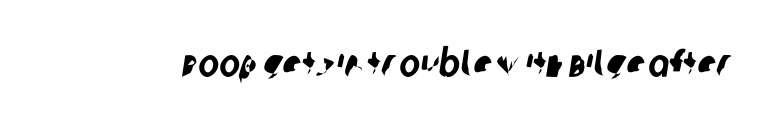
Lines of text with bare space underneath. These lines are rendered in a variable-pitch font. The tracking reads as untouched default to a designer's eye. Does the type have serifs? No, each stem ends abruptly.
